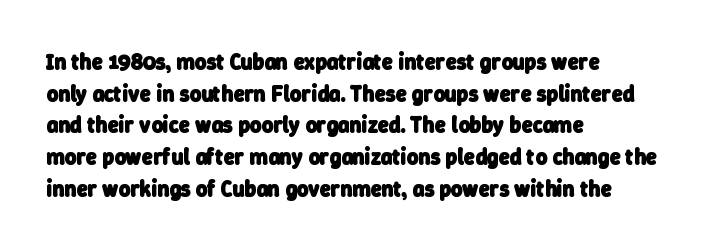
{"bold": "yes", "underline": "no", "align": "left", "line_spacing": "normal", "line_spacing_ratio": 1.44, "letter_spacing": "normal", "letter_spacing_em": 0.0, "glyph_px": 22}
